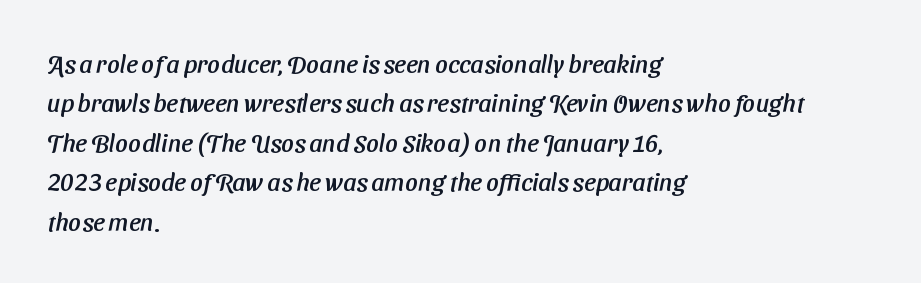
Q: Is the text underlined? A: No.
Q: How is the paragraph aligned? A: Left-aligned.
Q: Is the spacing between letters normal or unusually wide? A: Normal.
Q: Is the spacing between lines tight, normal or loose? A: Normal.
